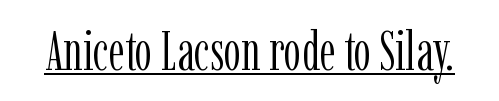
The image shows 55 px light, condensed serif type, upright; set normal letter spacing, underlined; low stroke contrast and a medium x-height.
